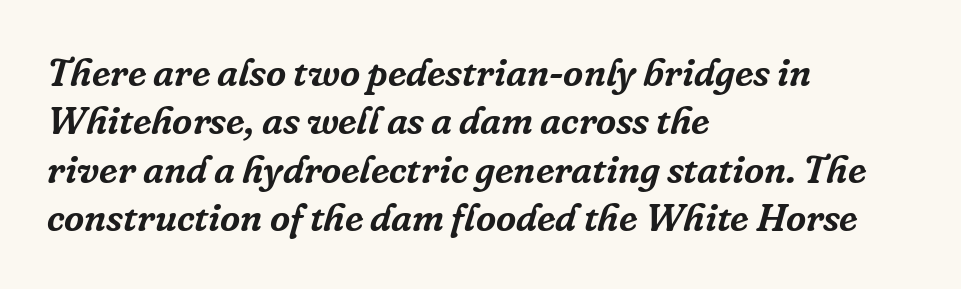
{"serif": "yes", "italic": "yes", "lean": "right", "slant_degrees": 16, "width": "normal", "stroke_contrast": "low", "x_height": "medium", "monospaced": "no", "underline": "no", "align": "left", "line_spacing_ratio": 1.24, "letter_spacing": "normal", "letter_spacing_em": 0.0, "glyph_px": 39}
